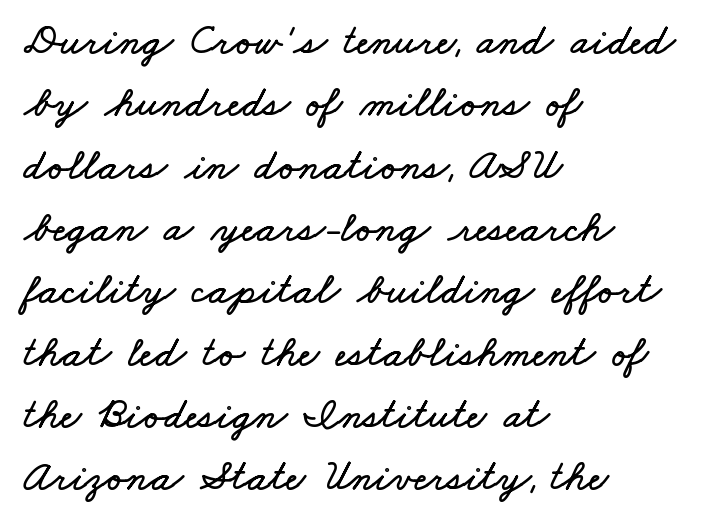
{"width": "wide", "stroke_contrast": "low", "x_height": "small", "monospaced": "no", "underline": "no", "align": "left", "line_spacing": "normal", "line_spacing_ratio": 1.45, "letter_spacing": "normal", "letter_spacing_em": 0.0, "glyph_px": 43}
